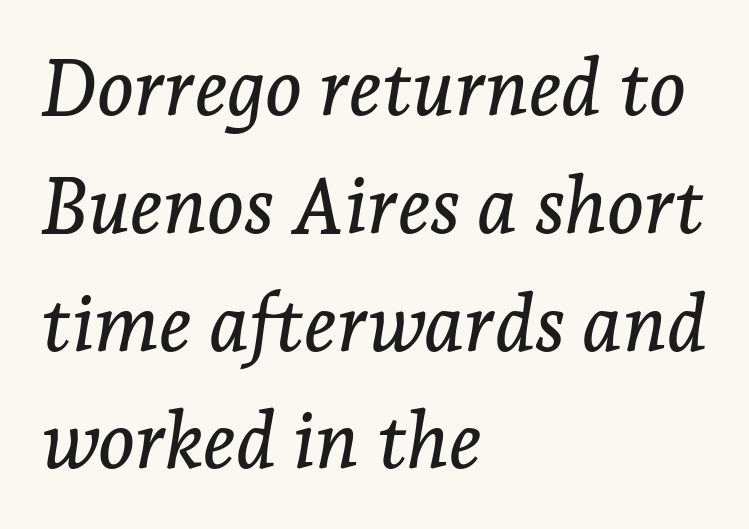
Q: Is the text italic (slanted)? A: Yes, it leans right by about 7 degrees.
Q: Is the typeface a serif or a sans-serif typeface? A: Serif.
Q: Is the text underlined? A: No.
Q: How is the paragraph aligned? A: Left-aligned.
Q: Is the spacing between letters normal or unusually wide? A: Normal.
Q: Is the spacing between lines tight, normal or loose? A: Normal.
Q: Width (condensed, normal, or wide)? A: Normal.
Q: Stroke contrast? A: Low.
Q: x-height? A: Medium.
Q: Monospaced? A: No.
